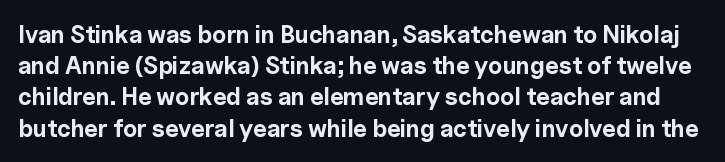
Compared with an ordinary text face, these strokes are far heavier — a full bold. Rows of type keep a routine distance in the vertical direction. Honestly, there is no underline to notice here at all. Posture: straight, roman, zero tilt.
